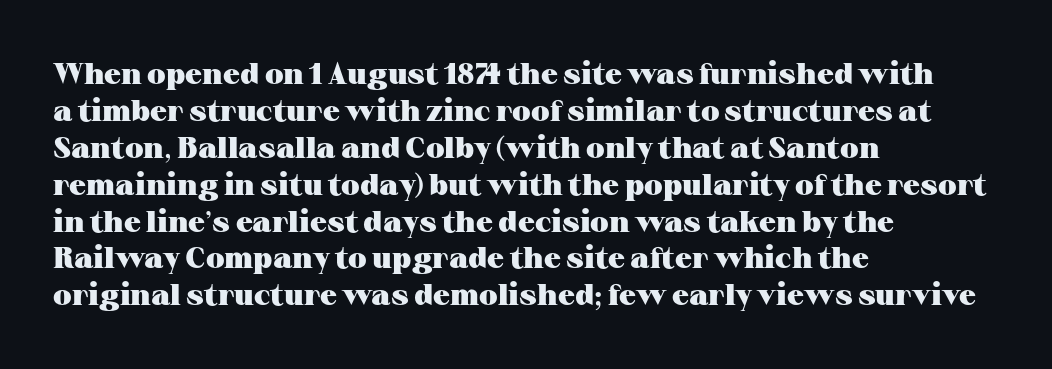
Think of a printed novel: that variable character pitch is what you see here. Stroke terminals: seriffed. Designer's note — italics off, roman on. The paragraph has a hard left edge and a soft right edge. Tracking here is standard; glyphs follow each other at the usual distance.
